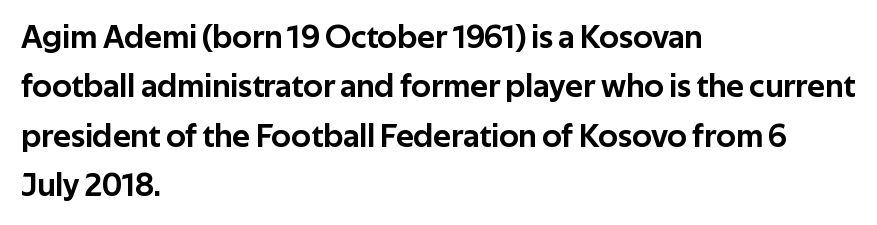
The image shows 33 px sans-serif type, upright; set left-aligned, normal line spacing (1.5x), normal letter spacing, not underlined; low stroke contrast and a medium x-height.
